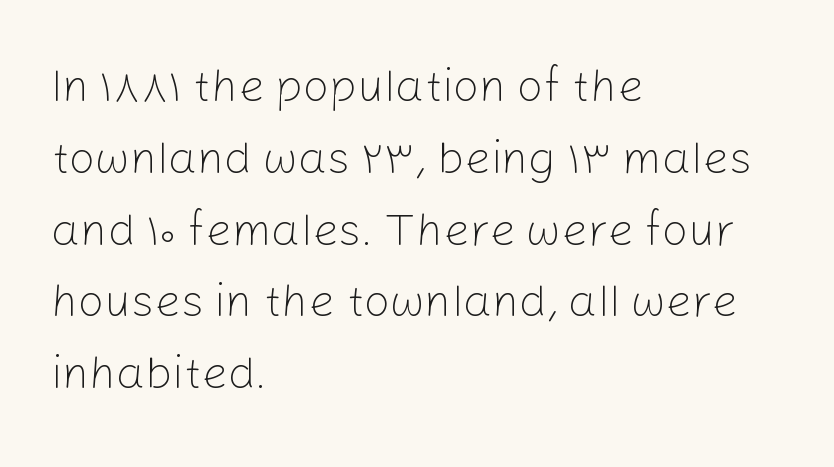
Q: Is the text bold? A: No.
Q: Is the text italic (slanted)? A: No, it is upright.
Q: Is the typeface a serif or a sans-serif typeface? A: Sans-serif.
Q: Is the text underlined? A: No.
Q: How is the paragraph aligned? A: Left-aligned.
Q: Is the spacing between letters normal or unusually wide? A: Normal.
Q: Is the spacing between lines tight, normal or loose? A: Normal.
Q: Width (condensed, normal, or wide)? A: Normal.
Q: Stroke contrast? A: Low.
Q: x-height? A: Medium.
Q: Monospaced? A: No.
